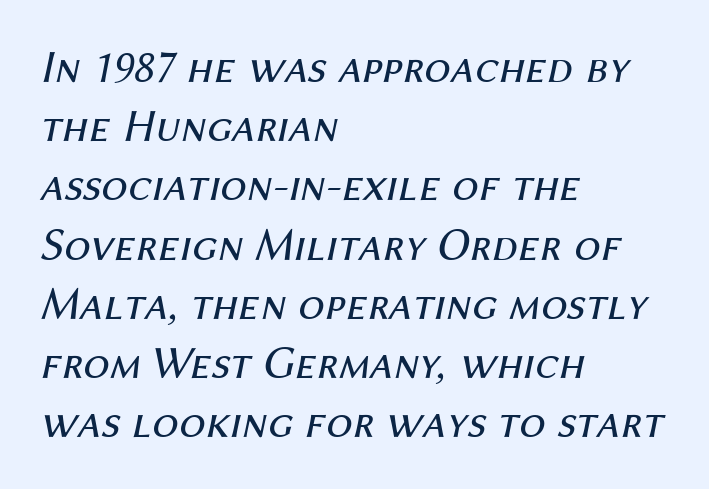
{"italic": "yes", "lean": "right", "slant_degrees": 12, "bold": "no", "weight": "regular", "width": "normal", "stroke_contrast": "medium", "x_height": "medium", "monospaced": "no", "underline": "no", "align": "left", "line_spacing": "normal", "line_spacing_ratio": 1.26, "letter_spacing": "normal", "letter_spacing_em": 0.0, "glyph_px": 47}
